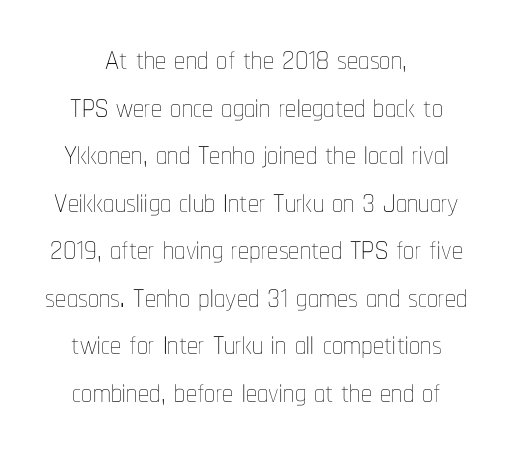
The image shows 44 px thin, condensed type, upright; set centered, tight line spacing (1.08x), normal letter spacing, not underlined; low stroke contrast and a medium x-height.
